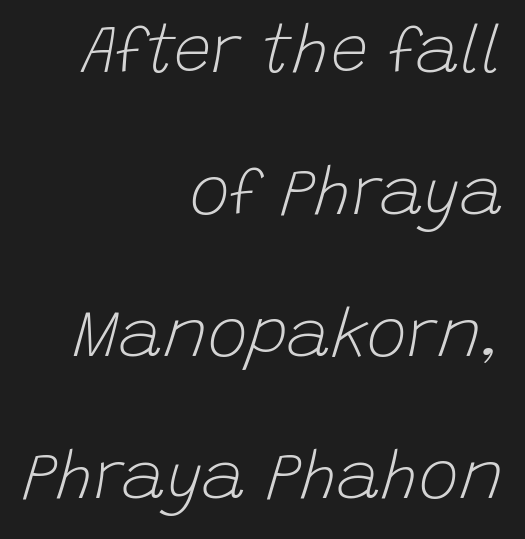
Q: Is the text bold? A: No.
Q: Is the text italic (slanted)? A: Yes, it leans right by about 15 degrees.
Q: Is the text underlined? A: No.
Q: How is the paragraph aligned? A: Right-aligned.
Q: Is the spacing between letters normal or unusually wide? A: Normal.
Q: Is the spacing between lines tight, normal or loose? A: Loose.
Q: Width (condensed, normal, or wide)? A: Normal.
Q: Stroke contrast? A: Low.
Q: x-height? A: Large.
Q: Monospaced? A: No.
